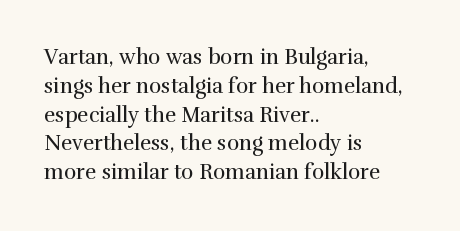
Q: Is the text bold? A: No.
Q: Is the text italic (slanted)? A: No, it is upright.
Q: Is the text underlined? A: No.
Q: How is the paragraph aligned? A: Left-aligned.
Q: Is the spacing between letters normal or unusually wide? A: Normal.
Q: Is the spacing between lines tight, normal or loose? A: Normal.
